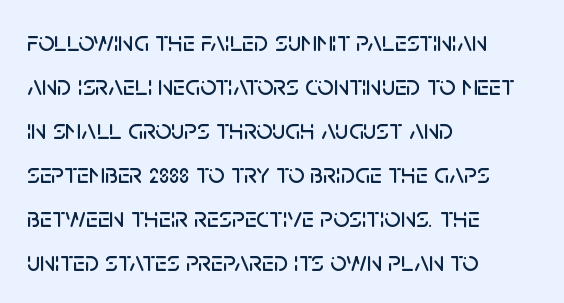
{"serif": "no", "italic": "no", "width": "normal", "stroke_contrast": "low", "x_height": "large", "monospaced": "no", "underline": "no", "align": "left", "line_spacing": "normal", "line_spacing_ratio": 1.57, "letter_spacing": "normal", "letter_spacing_em": 0.0, "glyph_px": 28}
